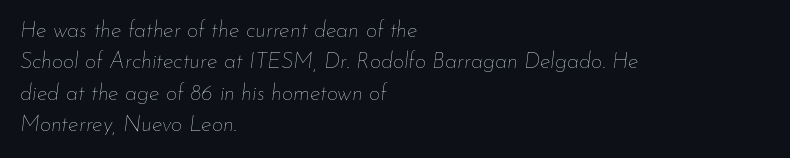
The image shows 22 px text type, italic (leaning right); set left-aligned, normal line spacing (1.43x), normal letter spacing, not underlined.
